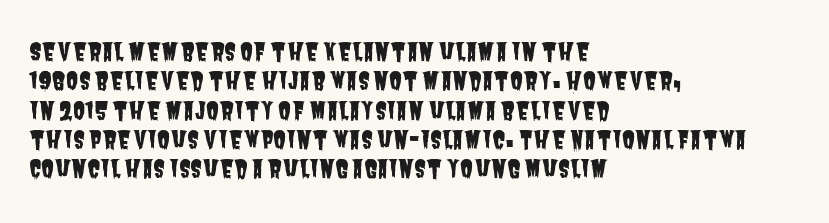
Q: Is the text underlined? A: No.
Q: How is the paragraph aligned? A: Left-aligned.
Q: Is the spacing between letters normal or unusually wide? A: Normal.
